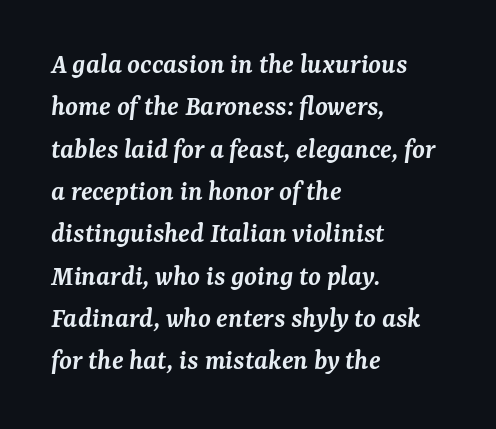
Does extra space separate the letters? No, they use regular spacing. Typographic density is moderately raised because the face is semibold. The face used here has a pronounced slope to its letters. Bare-footed words on every line.
